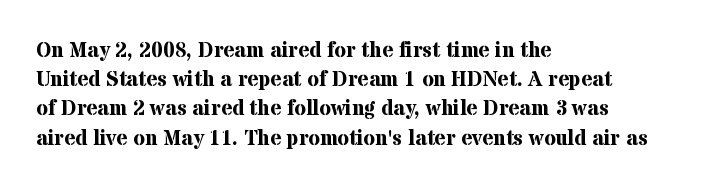
{"italic": "no", "bold": "yes", "underline": "no", "align": "left", "line_spacing": "normal", "line_spacing_ratio": 1.39, "letter_spacing": "normal", "letter_spacing_em": 0.0, "glyph_px": 21}
